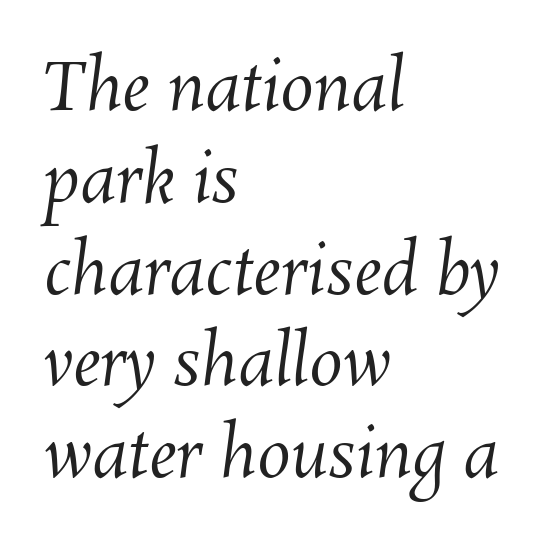
Q: Is the text bold? A: No.
Q: Is the text underlined? A: No.
Q: How is the paragraph aligned? A: Left-aligned.
Q: Is the spacing between letters normal or unusually wide? A: Normal.
Q: Is the spacing between lines tight, normal or loose? A: Normal.
Q: Width (condensed, normal, or wide)? A: Normal.
Q: Stroke contrast? A: Medium.
Q: x-height? A: Medium.
Q: Monospaced? A: No.
